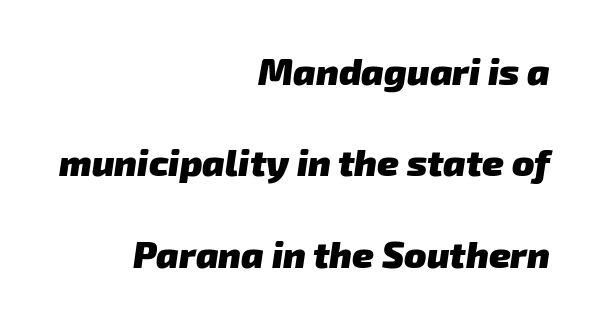
The image shows 37 px heavy sans-serif type; set right-aligned, loose line spacing (2.47x), normal letter spacing, not underlined; low stroke contrast and a medium x-height.
